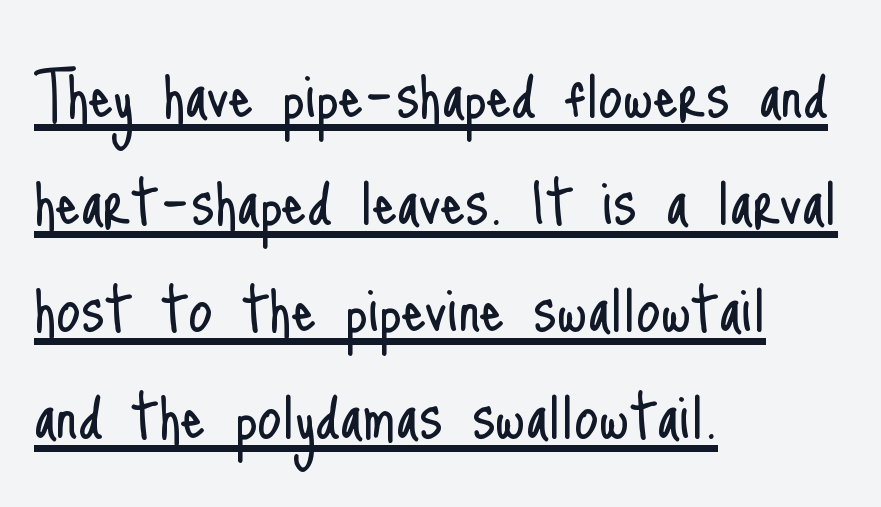
The image shows 77 px light, condensed sans-serif type, upright; set left-aligned, normal line spacing (1.39x), normal letter spacing, underlined; low stroke contrast and a small x-height.
